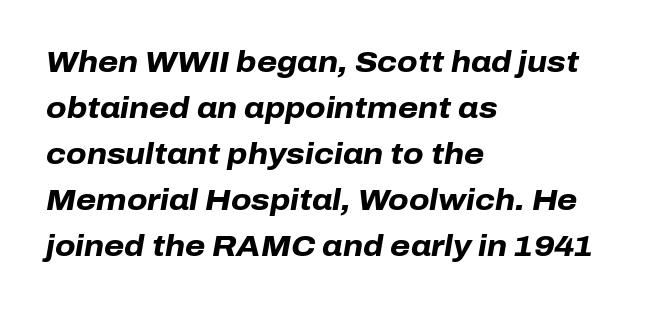
The passage shown is typed in a proportional face where columns would drift. A student would call this left alignment; a typographer would say flush left, rag right. The sample has been set heavy, in full bold. The space beneath each line is pristine and unruled. Letter spacing: default. Is the type slanted? Yes — the strokes lean at a clear angle.
